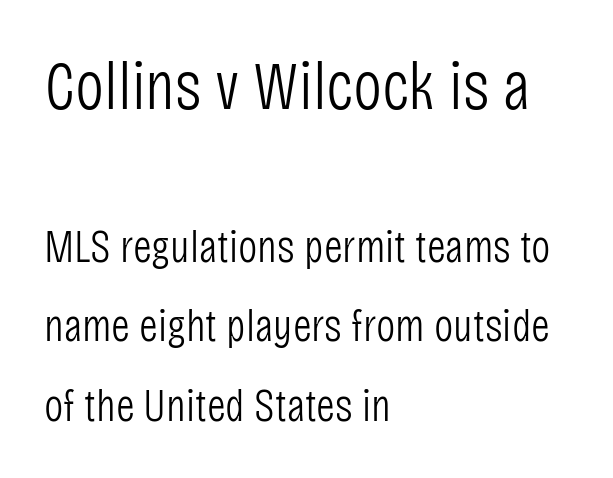
Q: Is the text bold? A: No.
Q: Is the text italic (slanted)? A: No, it is upright.
Q: Is the typeface a serif or a sans-serif typeface? A: Sans-serif.
Q: Is the text underlined? A: No.
Q: How is the paragraph aligned? A: Left-aligned.
Q: Is the spacing between letters normal or unusually wide? A: Normal.
Q: Which block of text is set in a larger size, the first (top) or the second (bottom)? A: The first (top) one.
Q: Width (condensed, normal, or wide)? A: Condensed.
Q: Stroke contrast? A: Low.
Q: x-height? A: Large.
Q: Monospaced? A: No.
